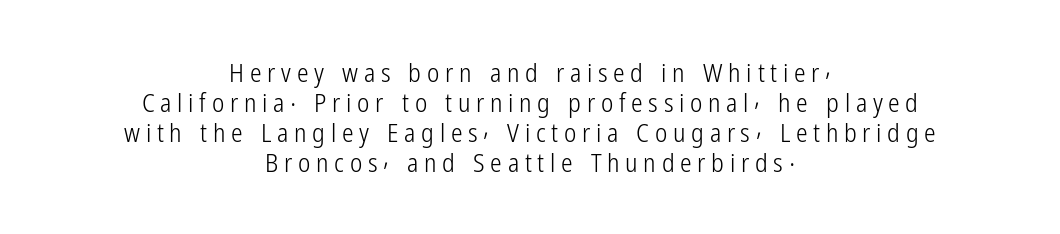
Q: Is the text bold? A: No.
Q: Is the text italic (slanted)? A: No, it is upright.
Q: Is the text underlined? A: No.
Q: How is the paragraph aligned? A: Centered.
Q: Is the spacing between letters normal or unusually wide? A: Unusually wide.
Q: Is the spacing between lines tight, normal or loose? A: Tight.
